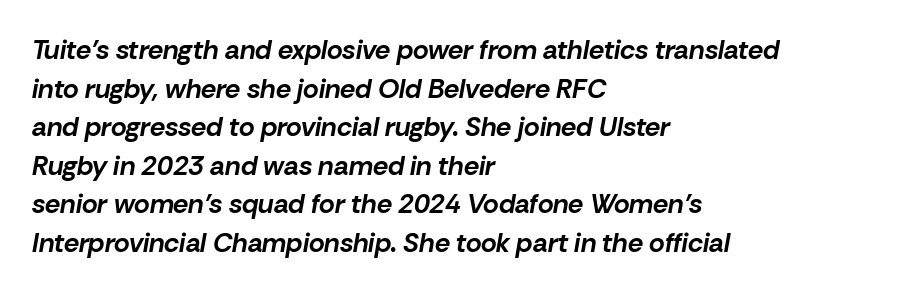
The image shows 27 px bold type, italic (leaning right); set left-aligned, normal line spacing (1.43x), normal letter spacing, not underlined.
